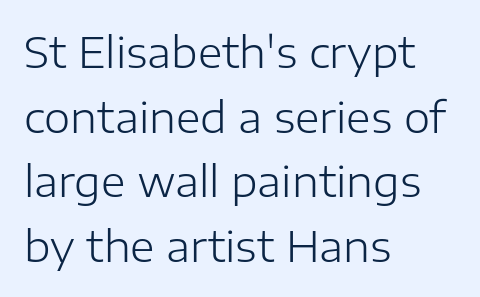
The image shows 42 px light sans-serif type, upright; set left-aligned, normal line spacing (1.54x), normal letter spacing, not underlined; low stroke contrast and a medium x-height.
